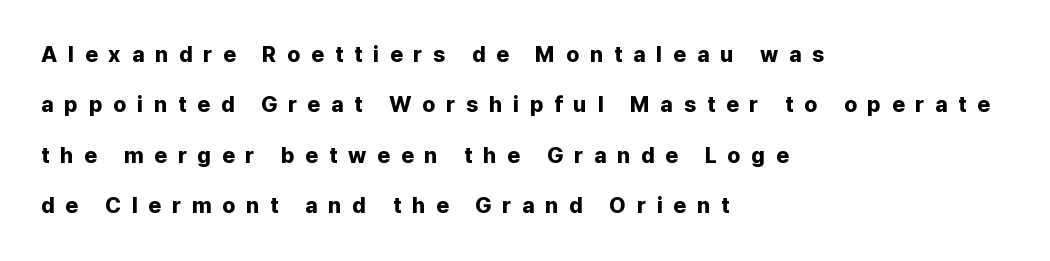
{"italic": "no", "bold": "yes", "underline": "no", "align": "left", "line_spacing": "loose", "line_spacing_ratio": 2.29, "letter_spacing": "wide", "letter_spacing_em": 0.49, "glyph_px": 22}
